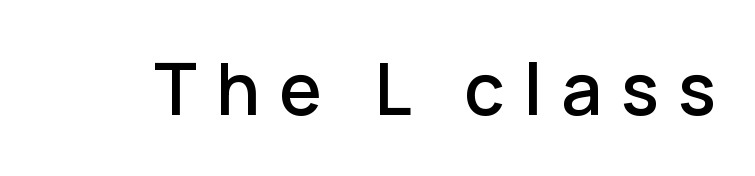
The image shows 71 px sans-serif type, upright; set unusually wide letter spacing (+0.27 em), not underlined; low stroke contrast and a medium x-height.
